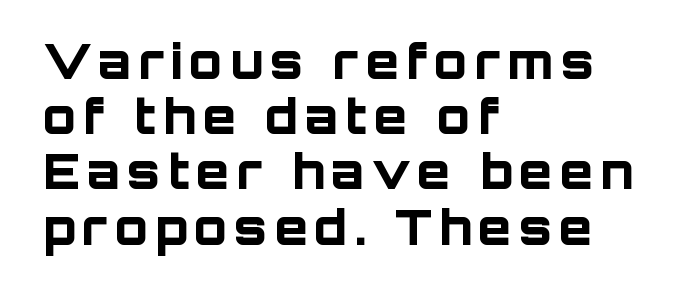
The image shows 48 px bold sans-serif type, upright; set left-aligned, tight line spacing (1.15x), not underlined; low stroke contrast and a large x-height.
